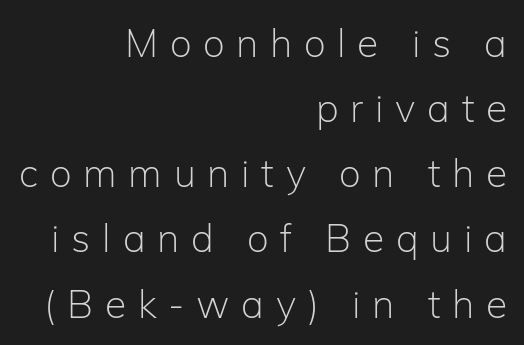
{"serif": "no", "italic": "no", "bold": "no", "weight": "light", "width": "normal", "stroke_contrast": "low", "x_height": "medium", "monospaced": "no", "underline": "no", "align": "right", "line_spacing": "normal", "line_spacing_ratio": 1.67, "letter_spacing": "wide", "letter_spacing_em": 0.3, "glyph_px": 39}
